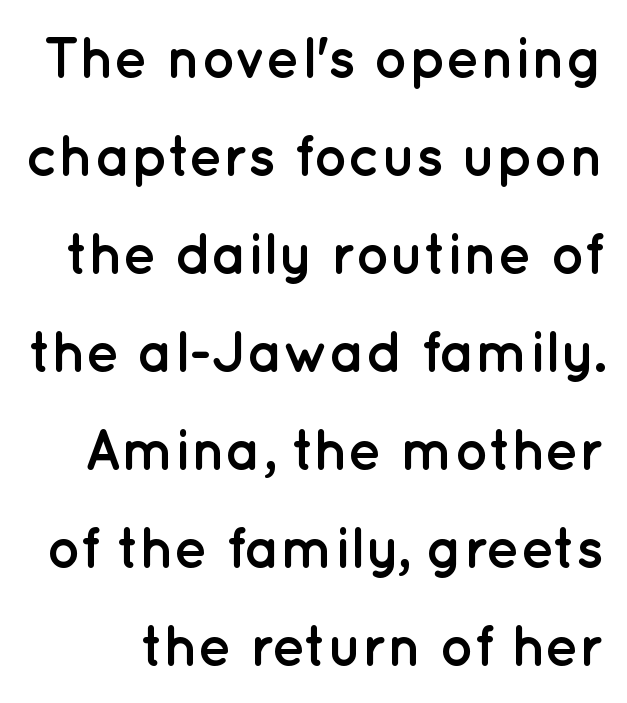
The image shows 57 px semibold sans-serif type, upright; set line spacing 1.72x, normal letter spacing, not underlined; low stroke contrast and a medium x-height.
